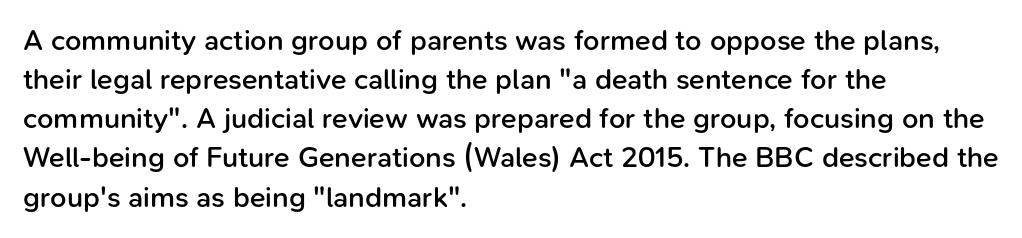
Line beginnings align vertically; line endings do not. The face used here is proportionally spaced, like ordinary book or web type. Compared with an ordinary text face, these strokes are moderately heavier — a semibold. Posture: straight, roman, zero tilt. Typographically, this falls in the sans-serif category. Any mark beneath the type? The region is blank.
